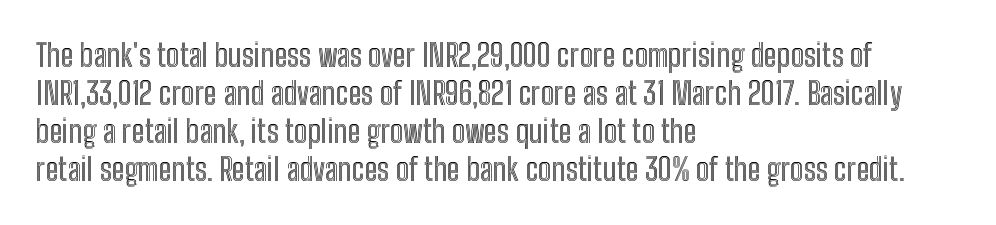
Q: Is the text italic (slanted)? A: No, it is upright.
Q: Is the text underlined? A: No.
Q: How is the paragraph aligned? A: Left-aligned.
Q: Is the spacing between letters normal or unusually wide? A: Normal.
Q: Width (condensed, normal, or wide)? A: Condensed.
Q: x-height? A: Medium.
Q: Monospaced? A: No.
